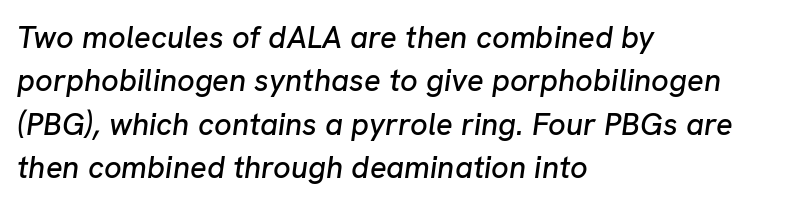
{"italic": "yes", "lean": "right", "slant_degrees": 8, "width": "normal", "stroke_contrast": "low", "x_height": "medium", "monospaced": "no", "underline": "no", "align": "left", "line_spacing": "normal", "line_spacing_ratio": 1.4, "letter_spacing": "normal", "letter_spacing_em": 0.0, "glyph_px": 31}
